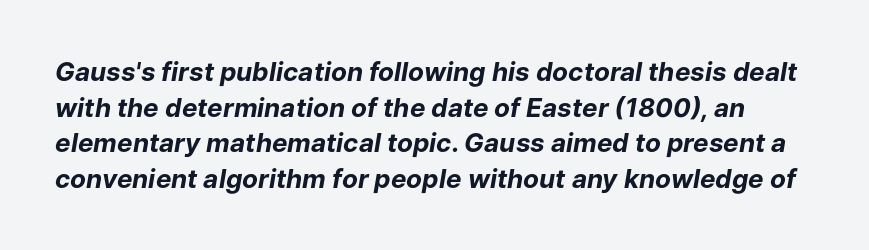
Successive baselines arrive at the customary interval. The string is rendered with underlining switched off. Nobody touched the tracking dial on this one. Summary of weight: heavy, a full bold. Observe the lean: these are italic letterforms.
